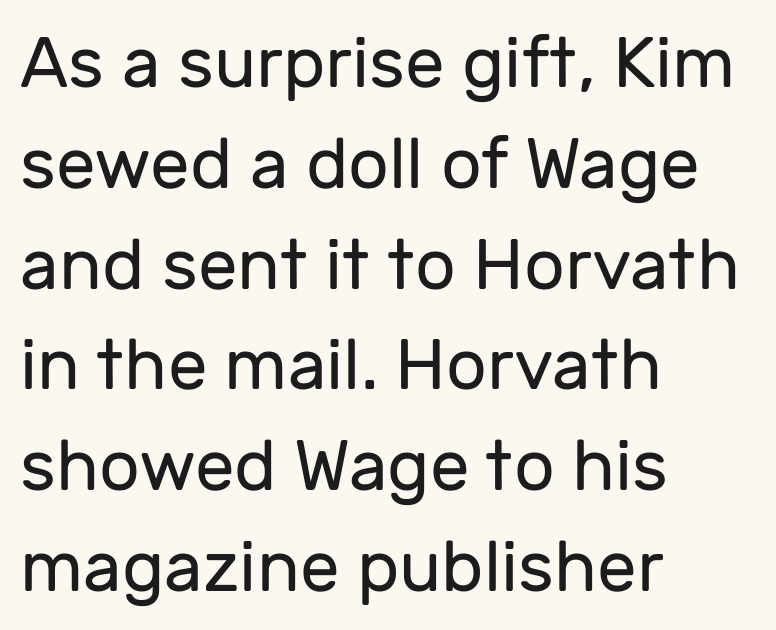
The image shows 71 px regular-weight sans-serif type, upright; set left-aligned, normal line spacing (1.42x), normal letter spacing, not underlined; low stroke contrast and a medium x-height.
